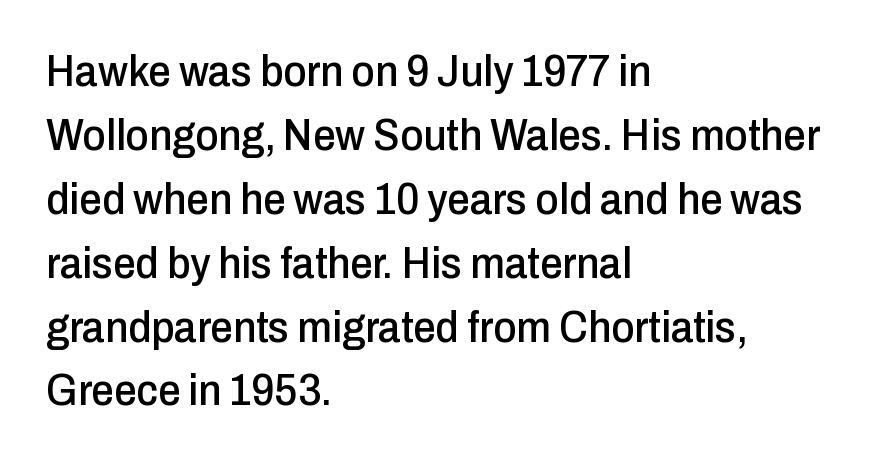
These lines were composed using upright roman letters. A typesetter would call this proportional, since set widths differ per character. The letters sit at their default tracking, neither squeezed nor spread. The words here are not underlined. Examine the stroke ends and you'll find no serifs. The leading is moderate, giving the passage an even texture.
